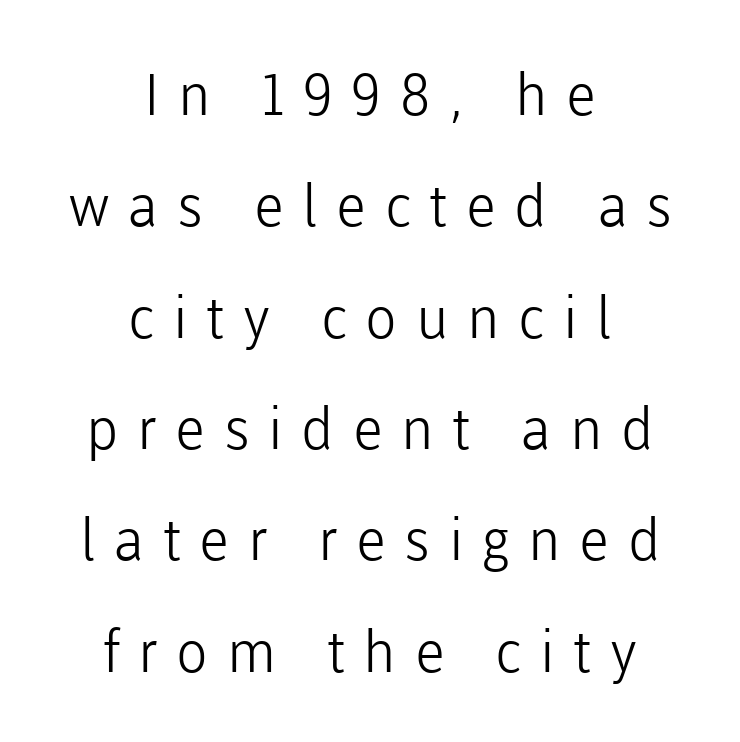
The image shows 58 px light sans-serif type, upright; set centered, loose line spacing (1.92x), unusually wide letter spacing (+0.32 em), not underlined; low stroke contrast and a medium x-height.
